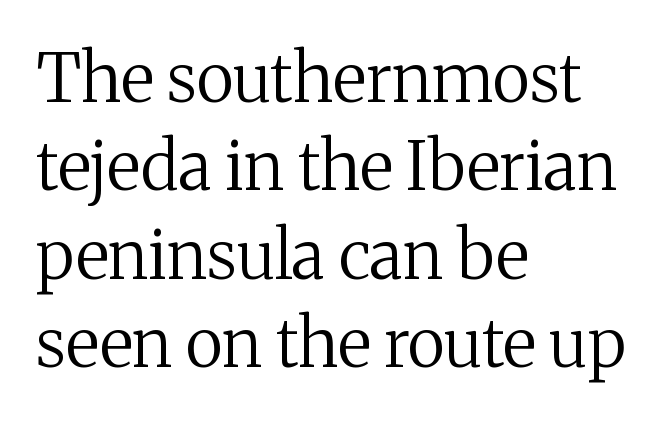
{"serif": "yes", "italic": "no", "bold": "no", "weight": "regular", "width": "normal", "stroke_contrast": "medium", "x_height": "medium", "monospaced": "no", "underline": "no", "align": "left", "line_spacing": "normal", "line_spacing_ratio": 1.32, "letter_spacing": "normal", "letter_spacing_em": 0.0, "glyph_px": 67}
